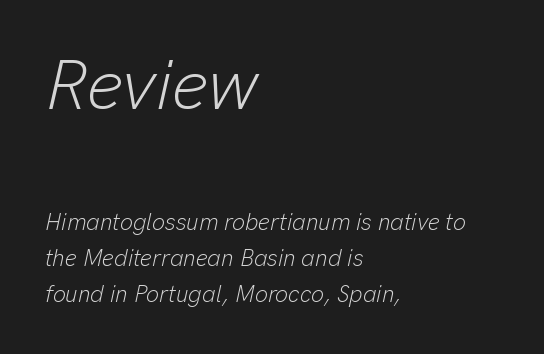
Q: Is the text bold? A: No.
Q: Is the text italic (slanted)? A: Yes, it leans right by about 13 degrees.
Q: Is the text underlined? A: No.
Q: How is the paragraph aligned? A: Left-aligned.
Q: Is the spacing between letters normal or unusually wide? A: Normal.
Q: Is the spacing between lines tight, normal or loose? A: Normal.
Q: Which block of text is set in a larger size, the first (top) or the second (bottom)? A: The first (top) one.
Q: Width (condensed, normal, or wide)? A: Normal.
Q: Stroke contrast? A: Low.
Q: x-height? A: Medium.
Q: Monospaced? A: No.
